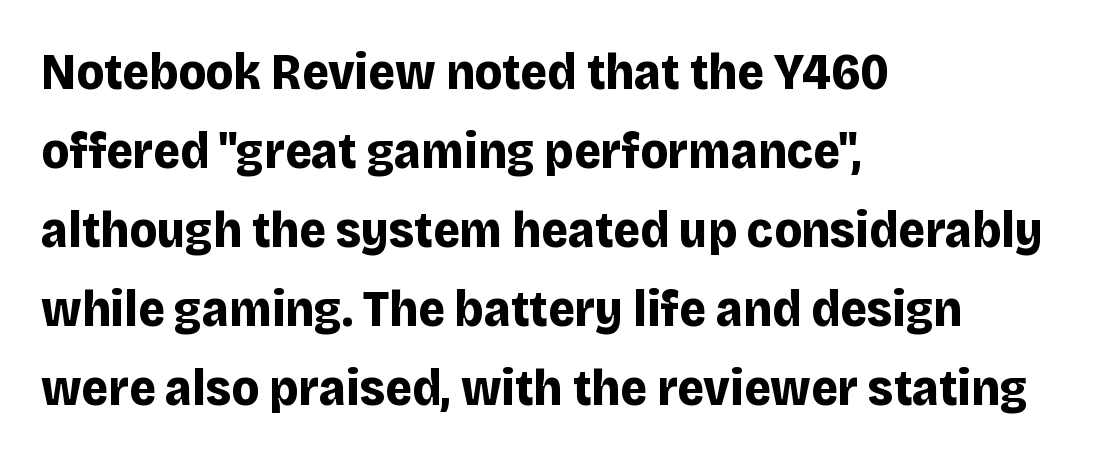
The face used here is proportionally spaced, like ordinary book or web type. Unlike a traditional serif, this face leaves its strokes unadorned. Left-aligned paragraph, ragged on the right. Ascenders rise straight up at ninety degrees. Observe the ordinary spacing: letters are neighbours, not strangers.
